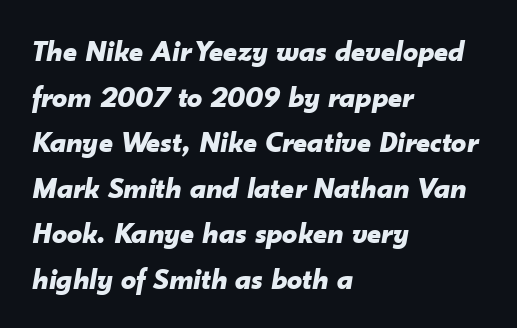
Q: Is the text bold? A: Yes.
Q: Is the text italic (slanted)? A: Yes, it leans right by about 10 degrees.
Q: Is the text underlined? A: No.
Q: How is the paragraph aligned? A: Left-aligned.
Q: Is the spacing between letters normal or unusually wide? A: Normal.
Q: Is the spacing between lines tight, normal or loose? A: Normal.
Q: Width (condensed, normal, or wide)? A: Normal.
Q: Stroke contrast? A: Low.
Q: x-height? A: Small.
Q: Monospaced? A: No.
